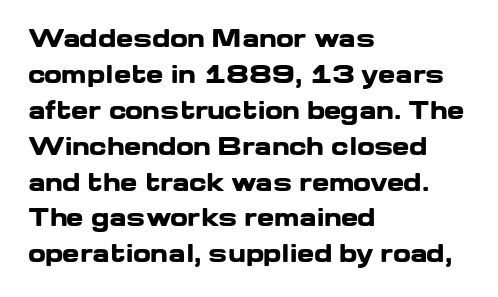
Q: Is the text bold? A: Yes.
Q: Is the text italic (slanted)? A: No, it is upright.
Q: Is the text underlined? A: No.
Q: How is the paragraph aligned? A: Left-aligned.
Q: Is the spacing between letters normal or unusually wide? A: Normal.
Q: Is the spacing between lines tight, normal or loose? A: Normal.
